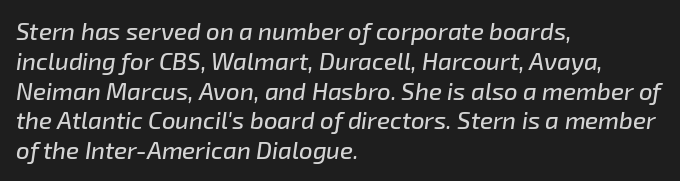
How are the letters spaced? Ordinarily, with no added tracking. Every character sits at an angle, as italics do. In CSS terms this would be text-align: left. The gap between lines stays unmarked.
